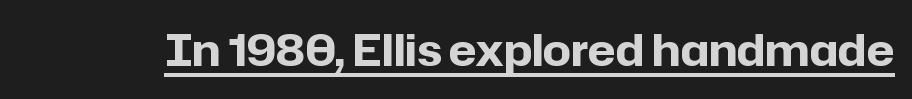
{"serif": "no", "italic": "no", "bold": "yes", "weight": "bold", "width": "normal", "stroke_contrast": "low", "x_height": "medium", "monospaced": "no", "underline": "yes", "letter_spacing": "normal", "letter_spacing_em": 0.0, "glyph_px": 44}
